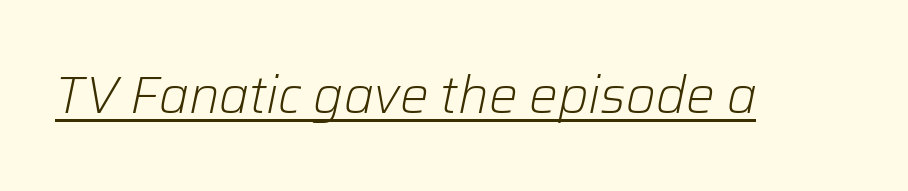
The image shows 51 px light type, italic (leaning right); set normal letter spacing, underlined; low stroke contrast and a medium x-height.
